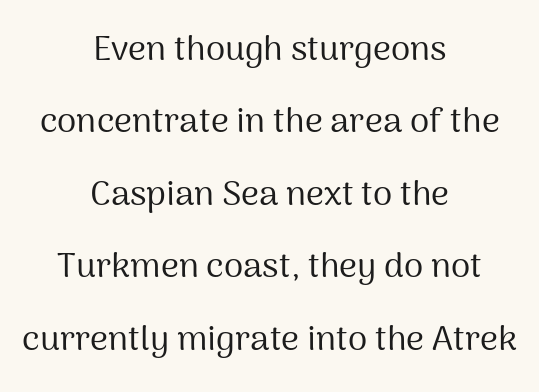
{"serif": "no", "italic": "no", "bold": "no", "weight": "regular", "width": "normal", "stroke_contrast": "medium", "x_height": "medium", "monospaced": "no", "underline": "no", "align": "center", "line_spacing": "loose", "line_spacing_ratio": 2.07, "letter_spacing": "normal", "letter_spacing_em": 0.0, "glyph_px": 35}
